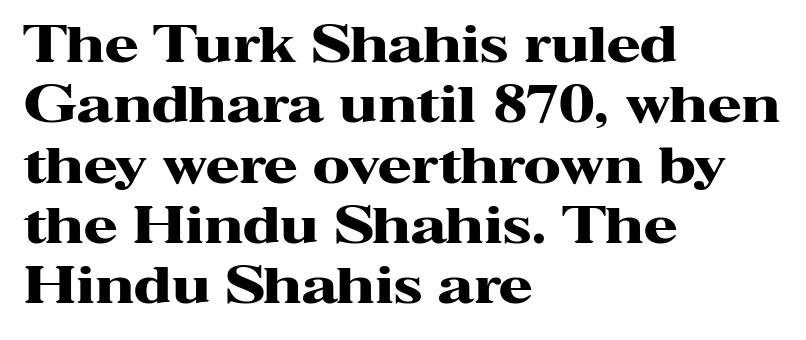
{"serif": "yes", "italic": "no", "bold": "yes", "weight": "heavy", "width": "wide", "stroke_contrast": "high", "x_height": "medium", "monospaced": "no", "underline": "no", "align": "left", "line_spacing_ratio": 1.23, "letter_spacing": "normal", "letter_spacing_em": 0.0, "glyph_px": 49}
